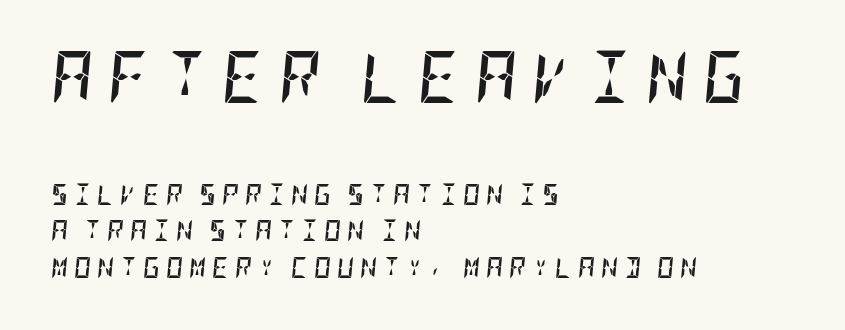
Each word looks stretched out because of the extra space between its letters. Visually the block forms a straight wall on the left and a jagged coastline on the right. The face used here has a pronounced slope to its letters. Descenders hang freely into open space. The block sitting higher on the canvas is the one with enlarged characters. Every letter is thick-stroked: bold, no question.
